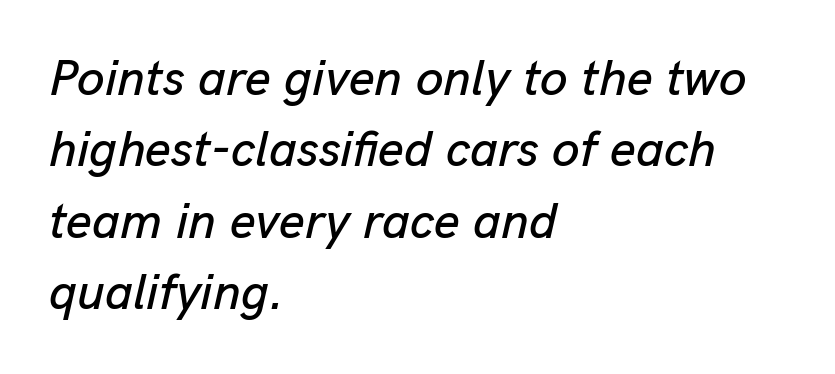
The letters advance in unequal steps, a hallmark of proportional type. You can tell it's italic because the verticals aren't actually vertical. These lines stack with their left ends in a neat column. Rows of type keep a routine distance in the vertical direction.
